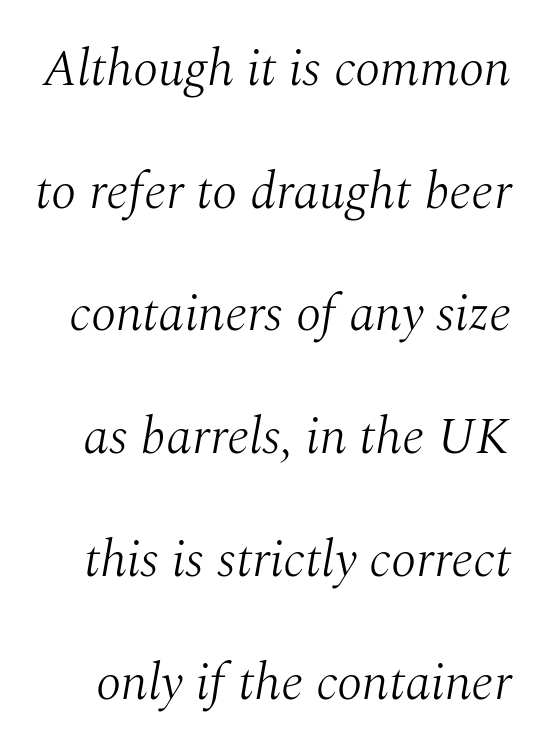
Q: Is the text bold? A: No.
Q: Is the text italic (slanted)? A: Yes, it leans right by about 10 degrees.
Q: Is the typeface a serif or a sans-serif typeface? A: Serif.
Q: Is the text underlined? A: No.
Q: Is the spacing between letters normal or unusually wide? A: Normal.
Q: Is the spacing between lines tight, normal or loose? A: Loose.
Q: Width (condensed, normal, or wide)? A: Normal.
Q: Stroke contrast? A: Medium.
Q: x-height? A: Medium.
Q: Monospaced? A: No.
